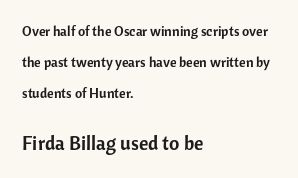
The image shows 20 px text type, upright; set left-aligned, loose line spacing (2.2x), normal letter spacing, not underlined; the second (bottom) block is 1.43x larger.
